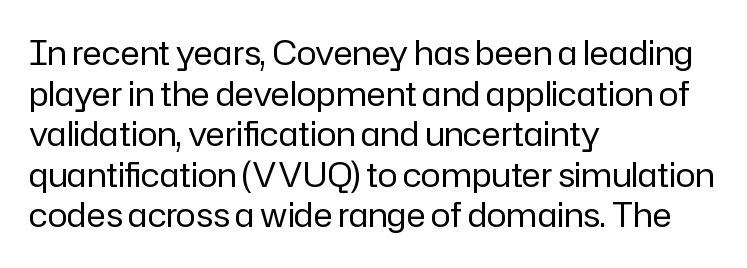
{"serif": "no", "italic": "no", "bold": "no", "weight": "regular", "width": "normal", "stroke_contrast": "low", "x_height": "medium", "monospaced": "no", "underline": "no", "align": "left", "line_spacing_ratio": 1.23, "letter_spacing": "normal", "letter_spacing_em": 0.0, "glyph_px": 33}
